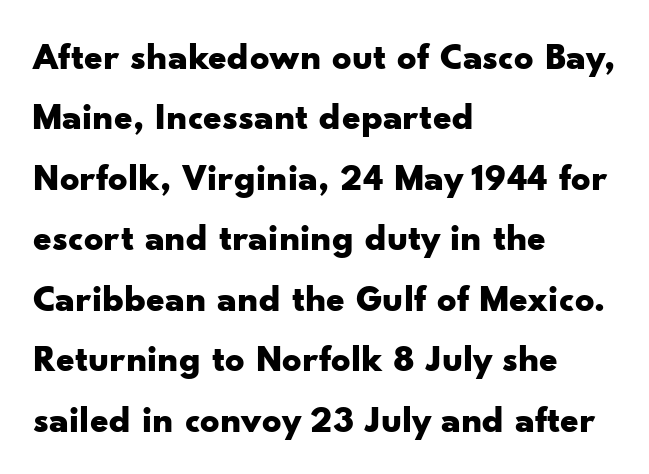
{"serif": "no", "italic": "no", "bold": "yes", "weight": "bold", "width": "wide", "stroke_contrast": "low", "x_height": "small", "monospaced": "no", "underline": "no", "align": "left", "line_spacing": "normal", "line_spacing_ratio": 1.59, "letter_spacing": "normal", "letter_spacing_em": 0.0, "glyph_px": 38}
